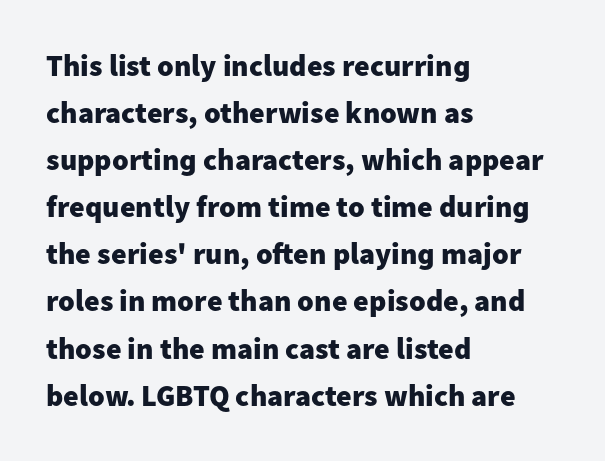
Q: Is the text bold? A: Yes.
Q: Is the text italic (slanted)? A: No, it is upright.
Q: Is the typeface a serif or a sans-serif typeface? A: Sans-serif.
Q: Is the text underlined? A: No.
Q: How is the paragraph aligned? A: Left-aligned.
Q: Is the spacing between letters normal or unusually wide? A: Normal.
Q: Is the spacing between lines tight, normal or loose? A: Normal.
Q: Width (condensed, normal, or wide)? A: Normal.
Q: Stroke contrast? A: Low.
Q: x-height? A: Medium.
Q: Monospaced? A: No.
